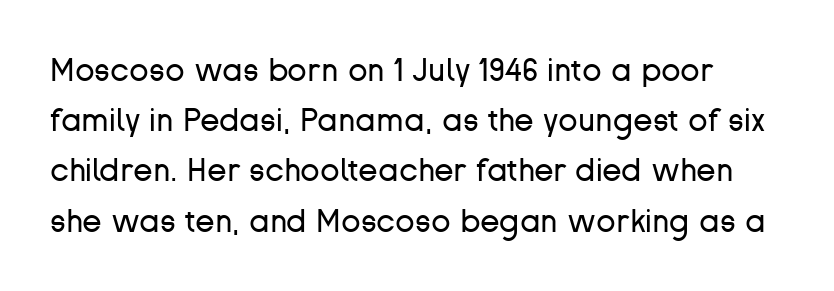
The image shows 32 px regular-weight sans-serif type, upright; set normal line spacing (1.57x), normal letter spacing, not underlined; low stroke contrast and a medium x-height.
